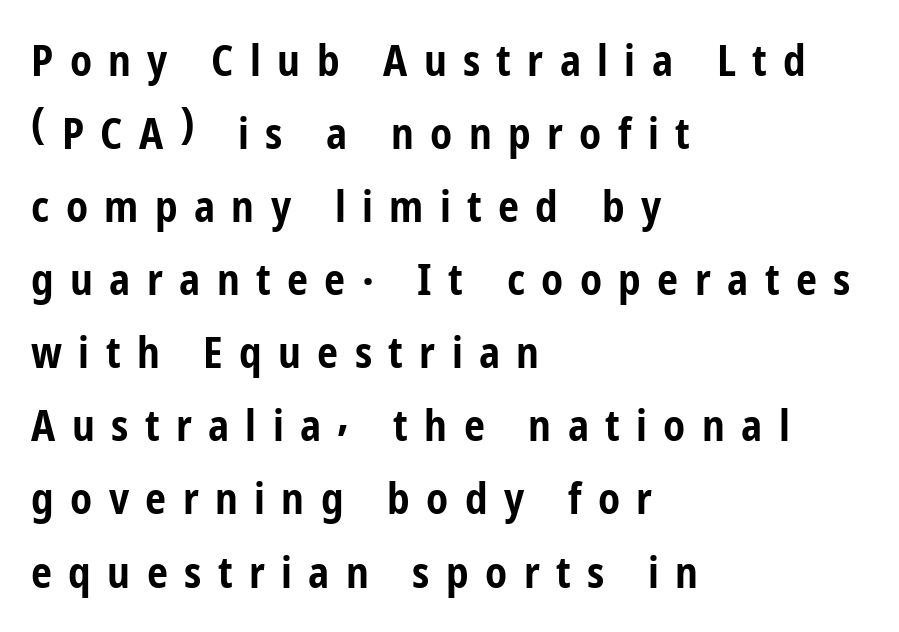
Q: Is the text bold? A: Yes.
Q: Is the text italic (slanted)? A: No, it is upright.
Q: Is the typeface a serif or a sans-serif typeface? A: Sans-serif.
Q: Is the text underlined? A: No.
Q: How is the paragraph aligned? A: Left-aligned.
Q: Is the spacing between letters normal or unusually wide? A: Unusually wide.
Q: Width (condensed, normal, or wide)? A: Condensed.
Q: Stroke contrast? A: Low.
Q: x-height? A: Medium.
Q: Monospaced? A: No.
